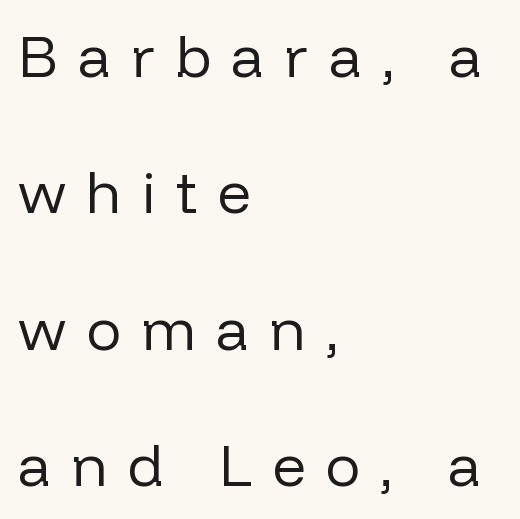
Notice how the passage keeps a crisp vertical edge on the left only. Is there much room between lines? Yes — plenty of vertical air separates them. Stem width sits at or under what a default text font uses. The type sits square on the baseline with zero lean.
